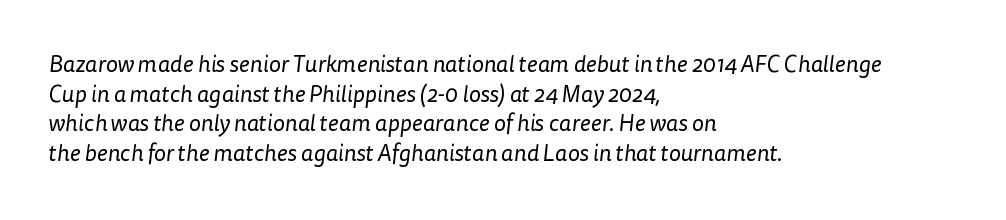
Letters have the restrained weight of plain body copy at most. Characters follow at the spacing the type designer built in. Regarding leading, the lines here are spaced in the standard way. Just letters on the line, the space beneath them empty.
